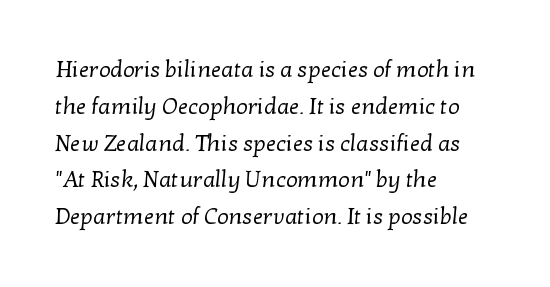
Q: Is the text bold? A: No.
Q: Is the text underlined? A: No.
Q: How is the paragraph aligned? A: Left-aligned.
Q: Is the spacing between letters normal or unusually wide? A: Normal.
Q: Is the spacing between lines tight, normal or loose? A: Normal.
